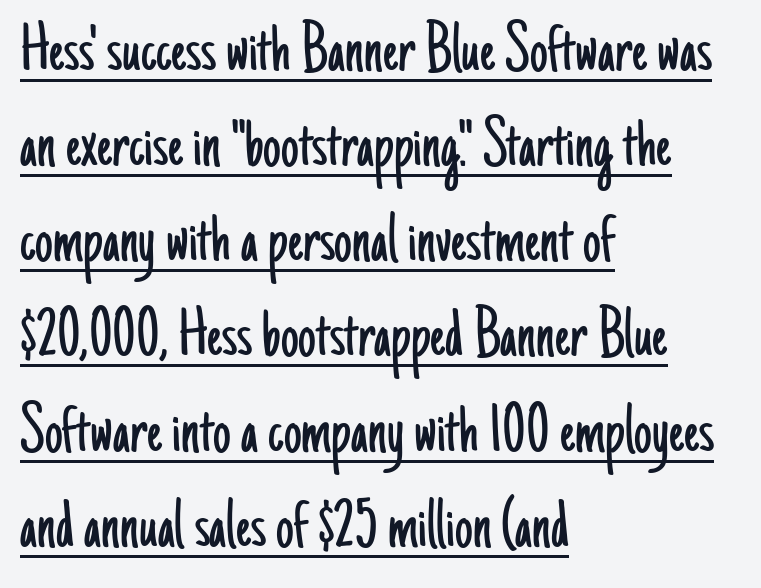
Honestly, the underline is the first thing you notice here. Interline gaps are of average width in this sample. Are there feet on the stems? There aren't — it's a sans. Stems here are at most as thick as an everyday book face. Ordinary non-slanted type is in use. What stands out about the letter spacing? Nothing — it is the standard amount.
